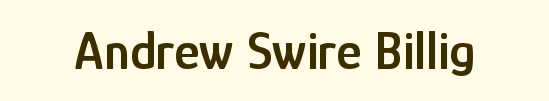
{"serif": "no", "italic": "no", "bold": "semi", "weight": "semibold", "width": "condensed", "stroke_contrast": "low", "x_height": "medium", "monospaced": "no", "underline": "no", "letter_spacing": "normal", "letter_spacing_em": 0.0, "glyph_px": 54}
